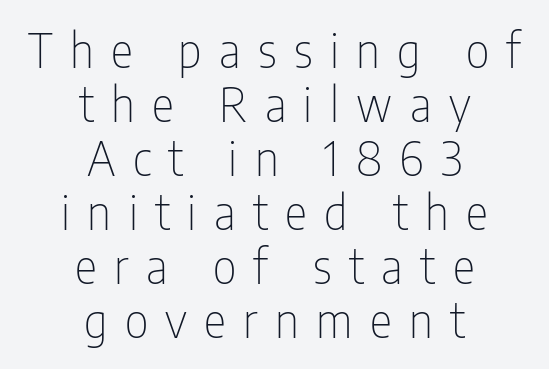
Serif or sans? Sans — the stroke terminals are bare. Each line is balanced around a shared central axis. Notice how the stems are strictly vertical — no italics here. Is this a fixed-width face? No — the glyphs have proportional, varying widths. Honestly, the rows look squashed on top of each other. Is the type heavy? It reads as light-to-regular instead.
